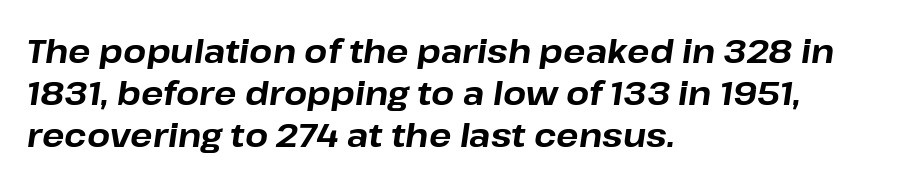
{"italic": "yes", "lean": "right", "slant_degrees": 8, "bold": "yes", "weight": "bold", "width": "normal", "stroke_contrast": "low", "x_height": "medium", "monospaced": "no", "underline": "no", "align": "left", "line_spacing": "normal", "line_spacing_ratio": 1.27, "letter_spacing": "normal", "letter_spacing_em": 0.0, "glyph_px": 33}
